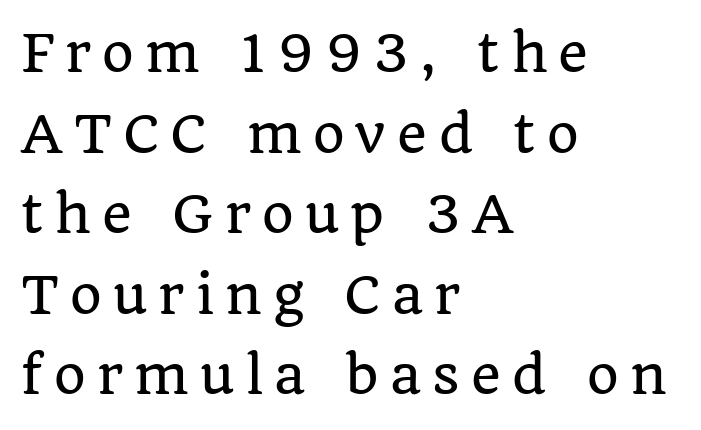
Q: Is the text italic (slanted)? A: No, it is upright.
Q: Is the typeface a serif or a sans-serif typeface? A: Serif.
Q: Is the text underlined? A: No.
Q: How is the paragraph aligned? A: Left-aligned.
Q: Is the spacing between letters normal or unusually wide? A: Unusually wide.
Q: Is the spacing between lines tight, normal or loose? A: Normal.
Q: Width (condensed, normal, or wide)? A: Normal.
Q: Stroke contrast? A: Low.
Q: x-height? A: Large.
Q: Monospaced? A: No.
